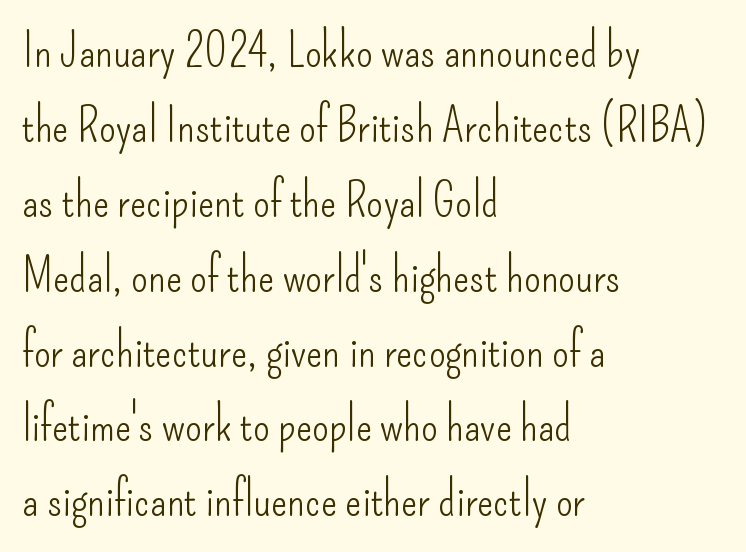
No letter is thick-stroked: the sample isn't bold. This rendering uses left alignment, leaving the right contour irregular. Check under the words: just untouched page. Does the type have serifs? No, each stem ends abruptly. The face used here is proportionally spaced, like ordinary book or web type. In terms of letterspacing, this is plain default setting.
